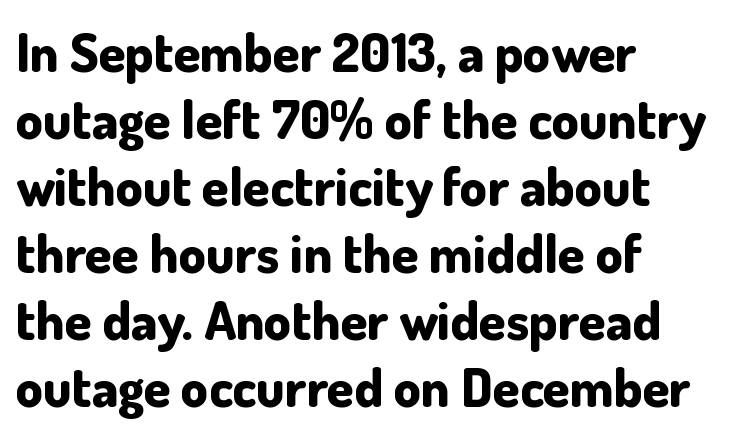
{"serif": "no", "italic": "no", "bold": "yes", "weight": "bold", "width": "normal", "stroke_contrast": "low", "x_height": "small", "monospaced": "no", "underline": "no", "align": "left", "line_spacing_ratio": 1.24, "letter_spacing": "normal", "letter_spacing_em": 0.0, "glyph_px": 54}
